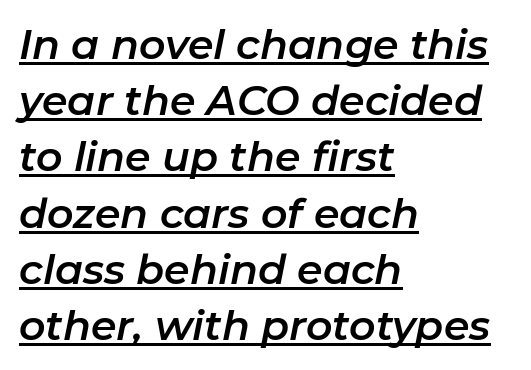
The glyphs are accompanied by a horizontal stroke just below them. This sample has the flowing, uneven cadence of proportional lettering. A typesetter would call this zero additional tracking. Line spacing here is normal.
